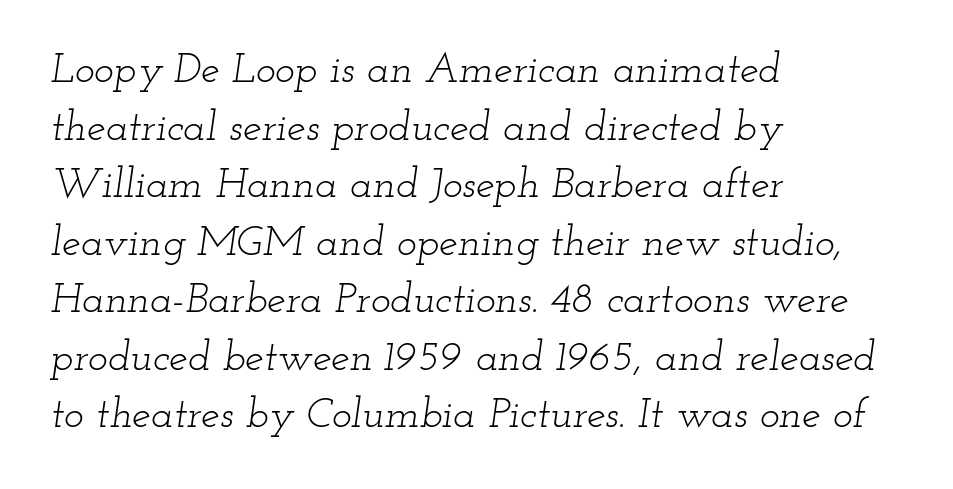
Q: Is the text bold? A: No.
Q: Is the text italic (slanted)? A: Yes, it leans right by about 12 degrees.
Q: Is the typeface a serif or a sans-serif typeface? A: Serif.
Q: Is the text underlined? A: No.
Q: How is the paragraph aligned? A: Left-aligned.
Q: Is the spacing between letters normal or unusually wide? A: Normal.
Q: Is the spacing between lines tight, normal or loose? A: Normal.
Q: Width (condensed, normal, or wide)? A: Wide.
Q: Stroke contrast? A: Low.
Q: x-height? A: Small.
Q: Monospaced? A: No.
